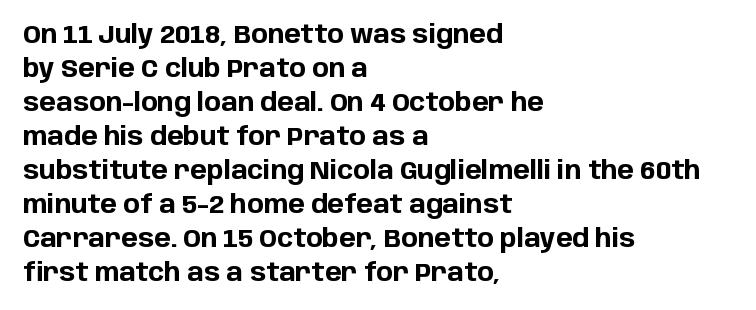
The image shows 25 px bold type, upright; set left-aligned, normal line spacing (1.36x), normal letter spacing, not underlined.
